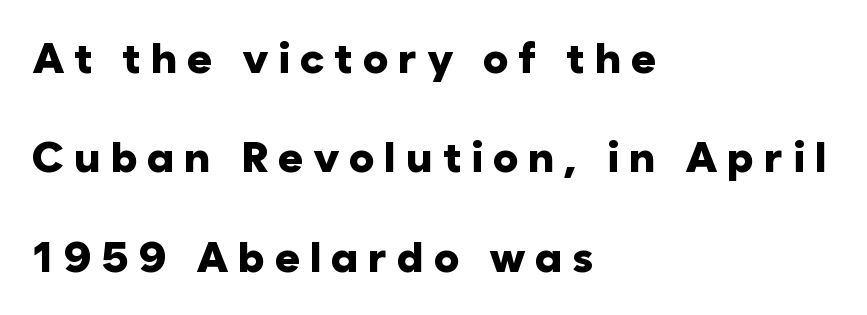
{"serif": "no", "italic": "no", "bold": "yes", "weight": "heavy", "width": "normal", "stroke_contrast": "low", "x_height": "medium", "monospaced": "no", "underline": "no", "align": "left", "line_spacing": "loose", "line_spacing_ratio": 2.31, "letter_spacing": "wide", "letter_spacing_em": 0.22, "glyph_px": 43}
